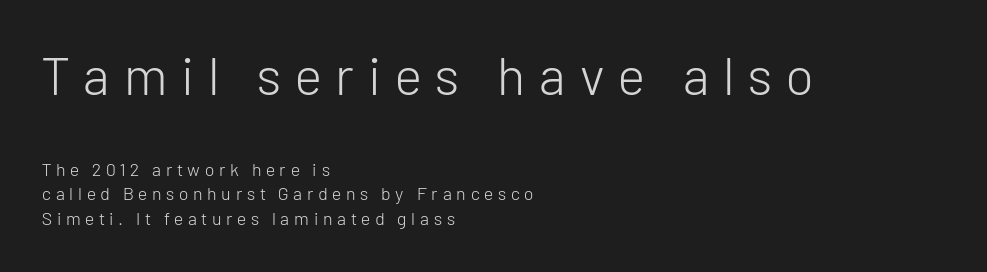
{"serif": "no", "italic": "no", "bold": "no", "weight": "light", "width": "normal", "stroke_contrast": "low", "x_height": "medium", "monospaced": "no", "underline": "no", "align": "left", "line_spacing": "normal", "line_spacing_ratio": 1.38, "letter_spacing": "wide", "letter_spacing_em": 0.26, "larger_block": "first", "size_ratio": 2.94, "glyph_px": 53}
